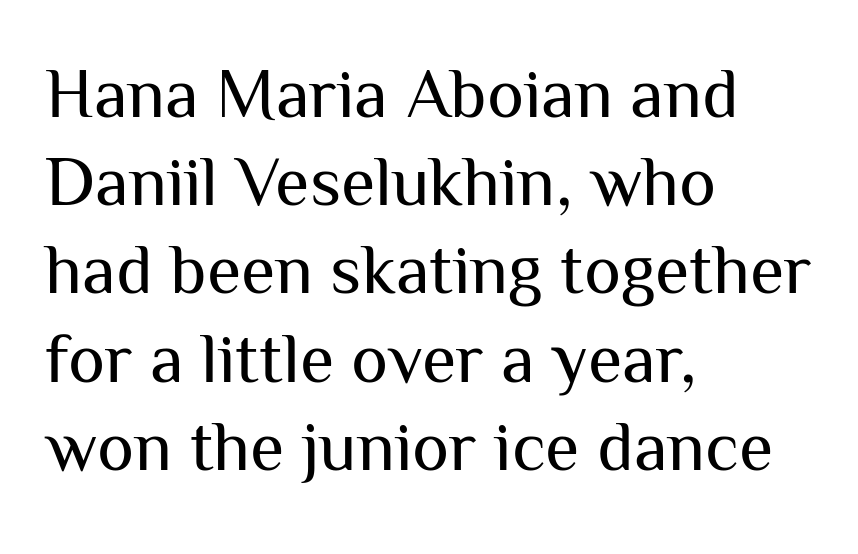
Q: Is the text bold? A: No.
Q: Is the text italic (slanted)? A: No, it is upright.
Q: Is the typeface a serif or a sans-serif typeface? A: Sans-serif.
Q: Is the text underlined? A: No.
Q: How is the paragraph aligned? A: Left-aligned.
Q: Is the spacing between letters normal or unusually wide? A: Normal.
Q: Is the spacing between lines tight, normal or loose? A: Normal.
Q: Width (condensed, normal, or wide)? A: Normal.
Q: Stroke contrast? A: Medium.
Q: x-height? A: Medium.
Q: Monospaced? A: No.
